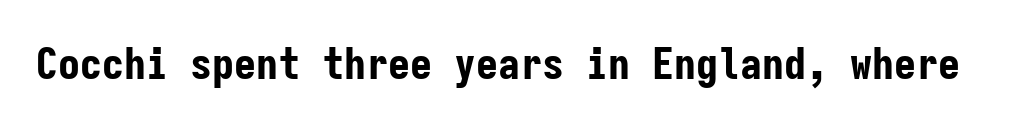
In terms of weight, the rendering is a true, heavy bold. The passage shown has conventional tracking throughout. Each letter, wide or thin by design, is forced into the same width here. Check the space under the baseline: it is left empty. This sample uses a sans-serif face.
